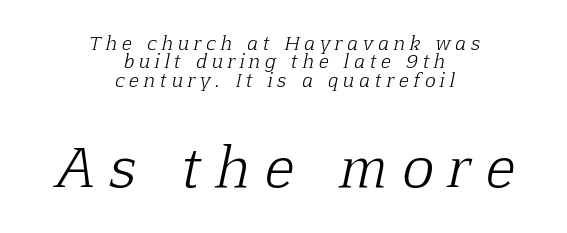
{"serif": "yes", "italic": "yes", "lean": "right", "slant_degrees": 12, "bold": "no", "weight": "light", "width": "normal", "stroke_contrast": "low", "x_height": "medium", "monospaced": "no", "underline": "no", "align": "center", "line_spacing": "tight", "line_spacing_ratio": 1.02, "letter_spacing": "wide", "letter_spacing_em": 0.29, "larger_block": "second", "size_ratio": 3.0, "glyph_px": 54}
